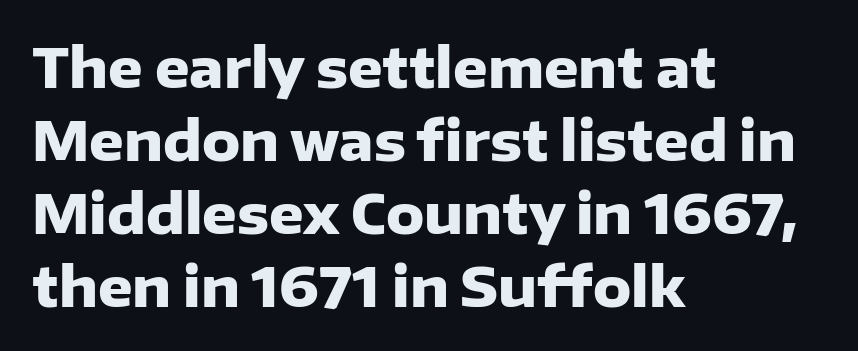
The image shows 54 px heavy sans-serif type, upright; set left-aligned, normal line spacing (1.35x), normal letter spacing, not underlined; low stroke contrast and a medium x-height.
